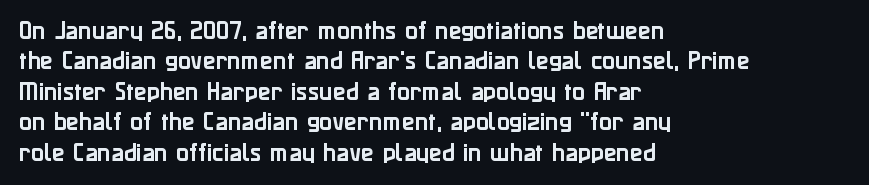
{"italic": "no", "underline": "no", "align": "left", "line_spacing": "normal", "line_spacing_ratio": 1.45, "letter_spacing": "normal", "letter_spacing_em": 0.0, "glyph_px": 21}
